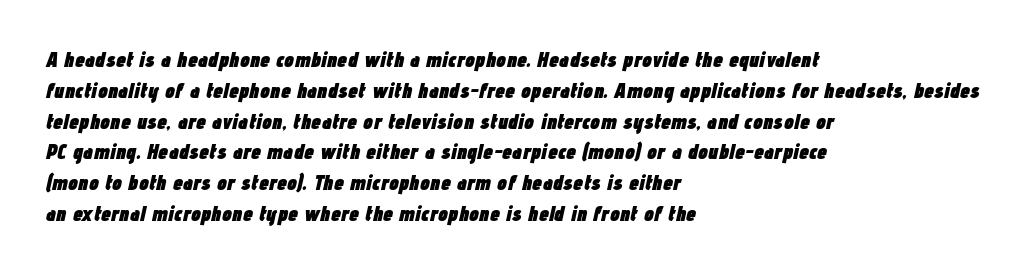
The image shows 22 px bold type, italic (leaning right); set left-aligned, normal line spacing (1.4x), normal letter spacing, not underlined.
